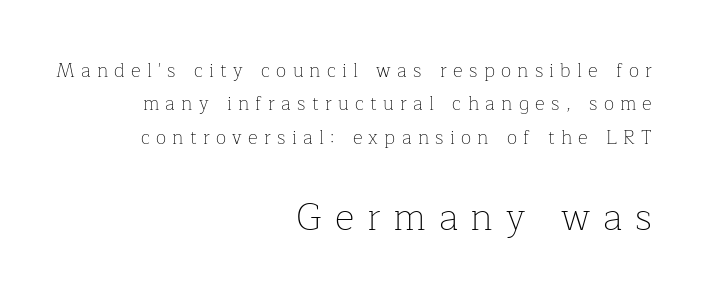
Q: Is the text bold? A: No.
Q: Is the text italic (slanted)? A: No, it is upright.
Q: Is the typeface a serif or a sans-serif typeface? A: Serif.
Q: Is the text underlined? A: No.
Q: How is the paragraph aligned? A: Right-aligned.
Q: Is the spacing between letters normal or unusually wide? A: Unusually wide.
Q: Which block of text is set in a larger size, the first (top) or the second (bottom)? A: The second (bottom) one.
Q: Width (condensed, normal, or wide)? A: Normal.
Q: Stroke contrast? A: Low.
Q: x-height? A: Medium.
Q: Monospaced? A: No.
